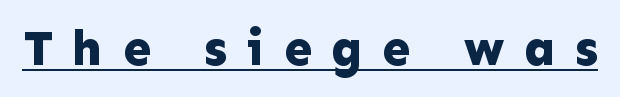
Emphasis is given by a line drawn under the lettering. The tracking reads as deliberately expanded to a designer's eye. Serif or sans? Sans — the stroke terminals are bare. Do the letters lean? They stand straight.
